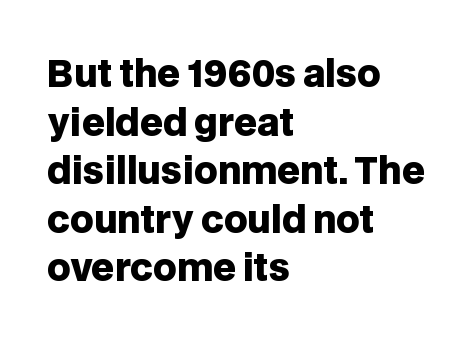
{"serif": "no", "italic": "no", "bold": "yes", "weight": "heavy", "width": "normal", "stroke_contrast": "low", "x_height": "large", "monospaced": "no", "underline": "no", "align": "left", "line_spacing": "normal", "line_spacing_ratio": 1.35, "letter_spacing": "normal", "letter_spacing_em": 0.0, "glyph_px": 36}
